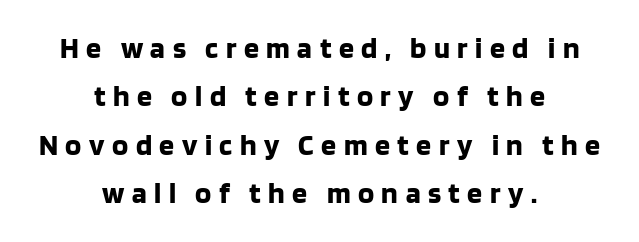
The image shows 30 px bold sans-serif type, upright; set centered, normal line spacing (1.61x), unusually wide letter spacing (+0.25 em), not underlined; low stroke contrast and a large x-height.
